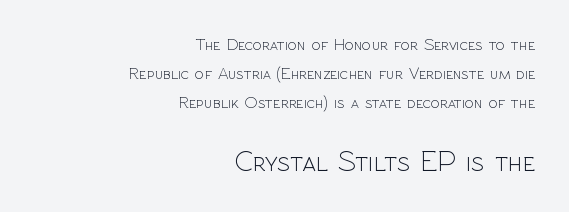
The image shows 29 px light sans-serif type, upright; set right-aligned, line spacing 1.72x, normal letter spacing, not underlined; the second (bottom) block is 1.71x larger; a medium x-height.
